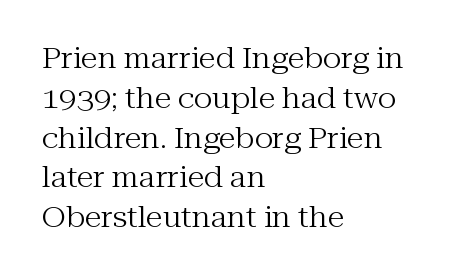
{"serif": "yes", "italic": "no", "bold": "no", "weight": "regular", "width": "normal", "stroke_contrast": "medium", "x_height": "medium", "monospaced": "no", "underline": "no", "align": "left", "line_spacing": "normal", "line_spacing_ratio": 1.42, "letter_spacing": "normal", "letter_spacing_em": 0.0, "glyph_px": 28}
